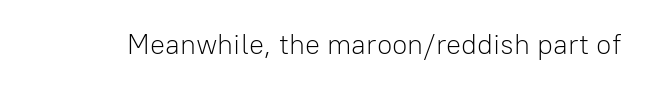
The letters stand straight up with perfectly vertical stems. Decoration check: the copy has no underline. Weight: not bold — regular or lighter. Letter spacing: default.
